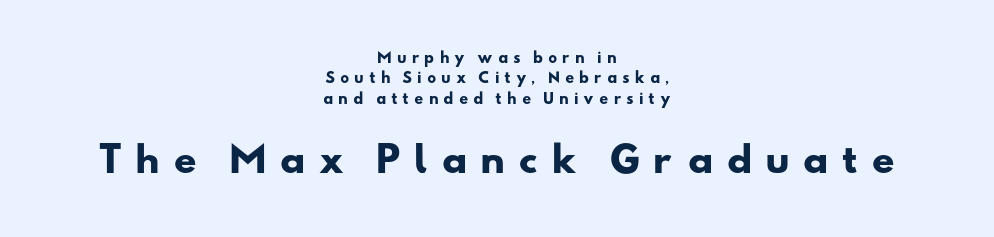
The passage is arranged like a title page — every line centered. This sample keeps an unexceptional amount of space between lines. Note the varied advance widths — an 'i' is clearly narrower than an 'm'. The gaps between neighbouring characters are conspicuously large.
